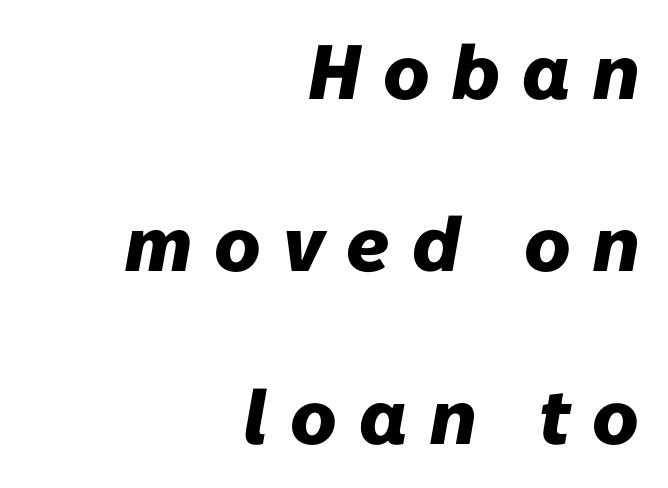
{"italic": "yes", "lean": "right", "slant_degrees": 10, "bold": "yes", "weight": "heavy", "width": "normal", "stroke_contrast": "low", "x_height": "medium", "monospaced": "no", "underline": "no", "align": "right", "line_spacing": "loose", "line_spacing_ratio": 2.24, "letter_spacing": "wide", "letter_spacing_em": 0.29, "glyph_px": 77}
